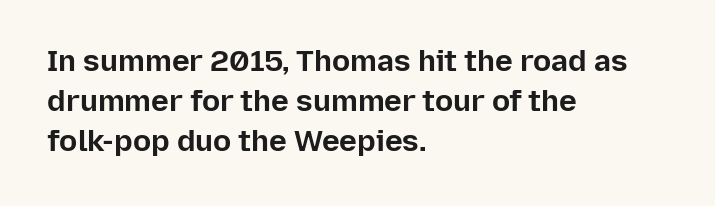
The image shows 30 px bold sans-serif type, upright; set left-aligned, normal line spacing (1.34x), normal letter spacing, not underlined; low stroke contrast and a medium x-height.
